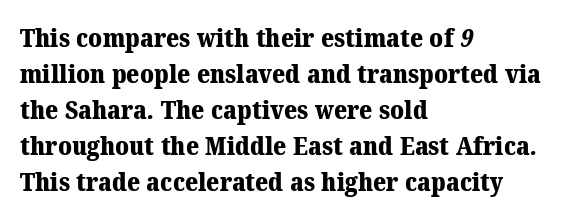
{"bold": "yes", "underline": "no", "align": "left", "line_spacing": "normal", "line_spacing_ratio": 1.44, "letter_spacing": "normal", "letter_spacing_em": 0.0, "glyph_px": 25}
